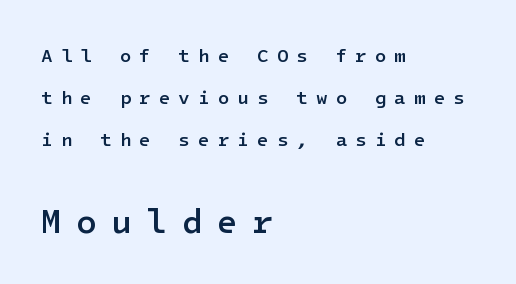
{"serif": "no", "italic": "no", "bold": "semi", "weight": "semibold", "width": "normal", "stroke_contrast": "low", "x_height": "medium", "underline": "no", "align": "left", "line_spacing": "loose", "line_spacing_ratio": 2.22, "letter_spacing": "wide", "letter_spacing_em": 0.42, "larger_block": "second", "size_ratio": 1.79, "glyph_px": 34}
